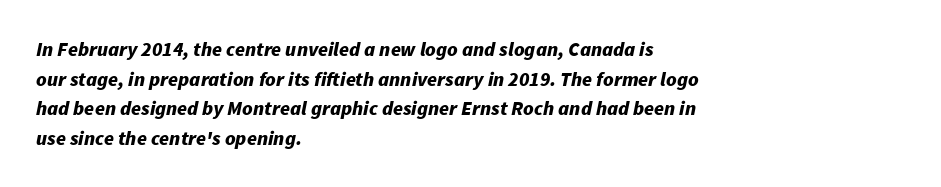
{"italic": "yes", "lean": "right", "slant_degrees": 11, "bold": "yes", "underline": "no", "align": "left", "line_spacing": "normal", "line_spacing_ratio": 1.48, "letter_spacing": "normal", "letter_spacing_em": 0.0, "glyph_px": 20}
